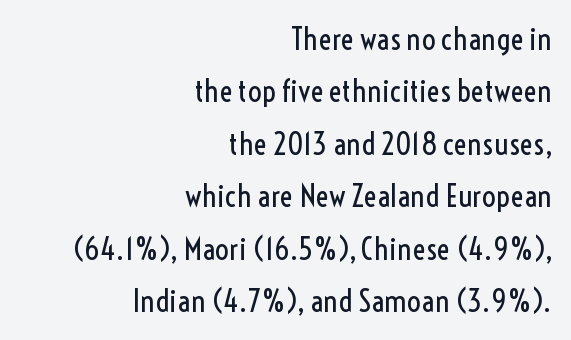
The letters sit at their default tracking, neither squeezed nor spread. Character widths vary here, with narrow letters taking less room than wide ones. Line endings align vertically; line beginnings do not. Decoration check: the copy has no underline. Do the letters lean? They stand straight. Examine the stroke ends and you'll find no serifs.
